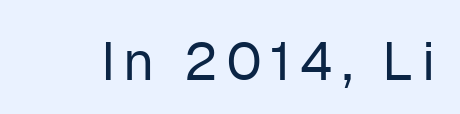
Q: Is the text bold? A: No.
Q: Is the text italic (slanted)? A: No, it is upright.
Q: Is the typeface a serif or a sans-serif typeface? A: Sans-serif.
Q: Is the text underlined? A: No.
Q: Width (condensed, normal, or wide)? A: Normal.
Q: Stroke contrast? A: Low.
Q: x-height? A: Medium.
Q: Monospaced? A: No.
